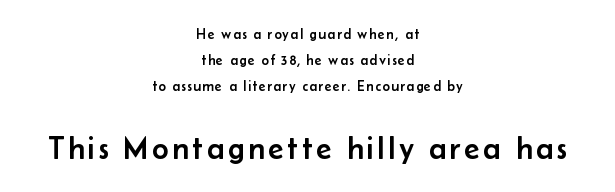
The image shows 32 px sans-serif type, upright; set centered, line spacing 1.86x, not underlined; the second (bottom) block is 2.29x larger; low stroke contrast and a small x-height.
